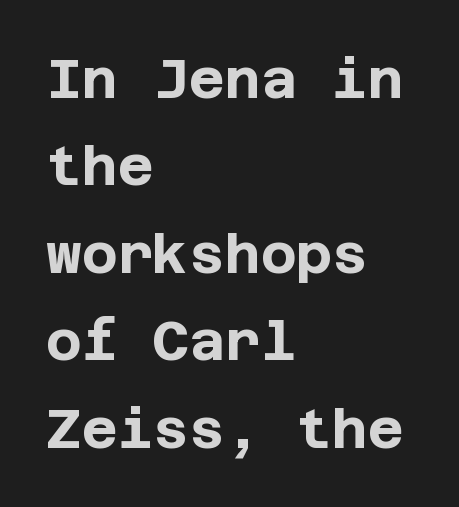
These lines are set flush left with a ragged right edge. Stroke thickness is high; the sample reads as a true bold. Underlining? Definitely not there. Is the letter spacing exaggerated? No — it looks like the ordinary default. The lettering holds an erect, upright posture throughout. The leading is moderate, giving the passage an even texture.
